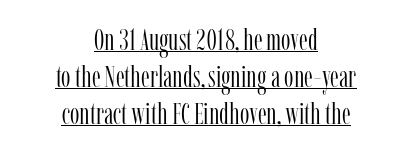
The image shows 30 px light, condensed serif type, upright; set centered, line spacing 1.23x, normal letter spacing, underlined; low stroke contrast and a medium x-height.
